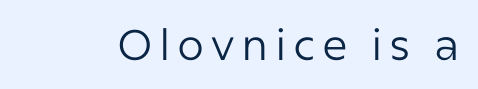
Q: Is the text bold? A: No.
Q: Is the text italic (slanted)? A: No, it is upright.
Q: Is the typeface a serif or a sans-serif typeface? A: Sans-serif.
Q: Is the text underlined? A: No.
Q: Width (condensed, normal, or wide)? A: Normal.
Q: Stroke contrast? A: Low.
Q: x-height? A: Medium.
Q: Monospaced? A: No.
